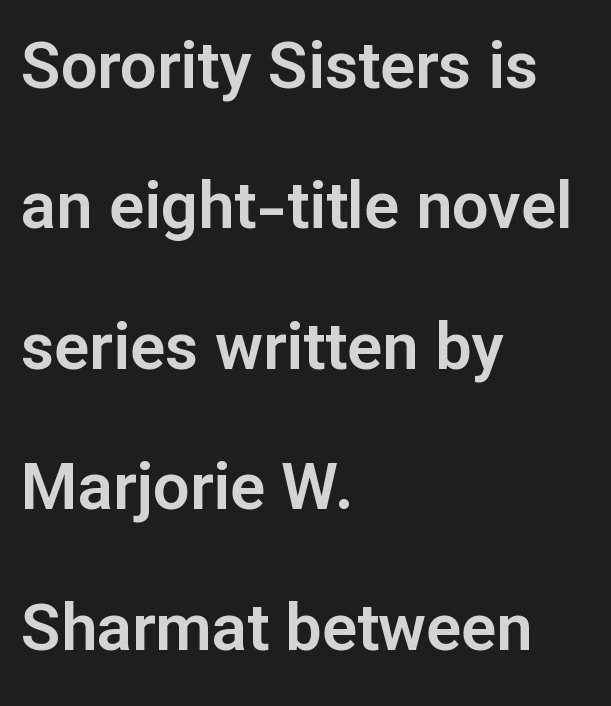
I'd call this a sans setting — the letters go barefoot. Spacing verdict: proportional, widths tailored to each character. Is the letter spacing exaggerated? No — it looks like the ordinary default. Loosely led — the rows are spread out. Type without underlining.
